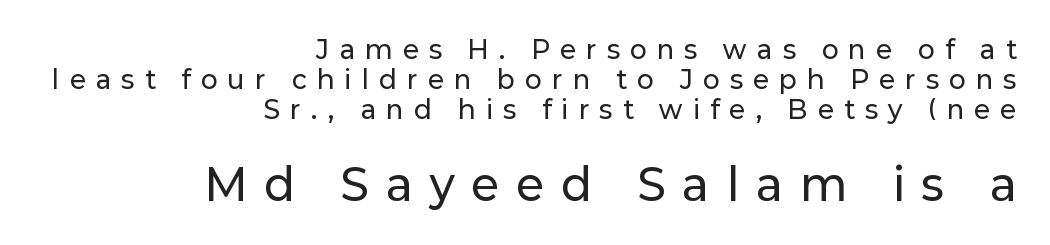
{"serif": "no", "italic": "no", "width": "normal", "stroke_contrast": "low", "x_height": "medium", "monospaced": "no", "underline": "no", "align": "right", "line_spacing_ratio": 1.2, "letter_spacing": "wide", "letter_spacing_em": 0.42, "larger_block": "second", "size_ratio": 1.72, "glyph_px": 43}
